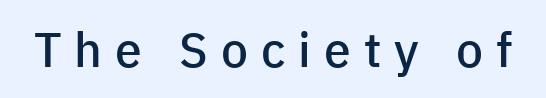
Has an underline been added? It has not. Strokes here are thickened, but only to semibold level. Here the designer chose a conventional face with non-uniform glyph widths. Stroke terminals: plain, sans-serif. A typesetter would mark this as roman, not italic.
